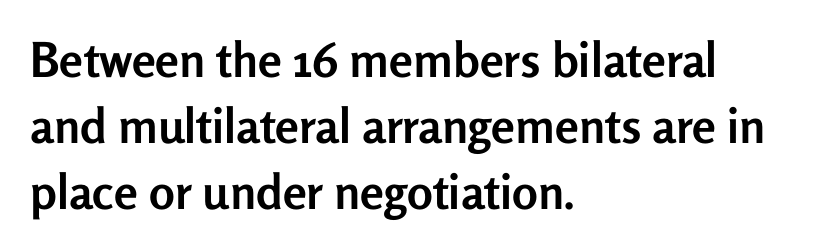
{"serif": "no", "italic": "no", "bold": "yes", "weight": "semibold", "width": "normal", "stroke_contrast": "low", "x_height": "medium", "monospaced": "no", "underline": "no", "align": "left", "line_spacing": "normal", "line_spacing_ratio": 1.37, "letter_spacing": "normal", "letter_spacing_em": 0.0, "glyph_px": 48}
